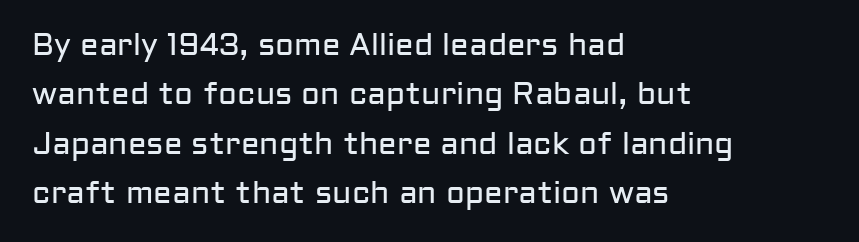
Vertically, the passage feels balanced, rows spaced as you'd expect. The area under the type is left untouched. Weight: in the light-to-regular range. This sample uses a sans-serif face. The passage shown is typed in a proportional face where columns would drift.
